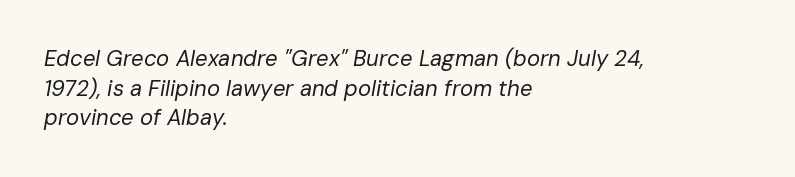
The image shows 22 px text type, italic (leaning right); set left-aligned, normal line spacing (1.35x), normal letter spacing, not underlined.
